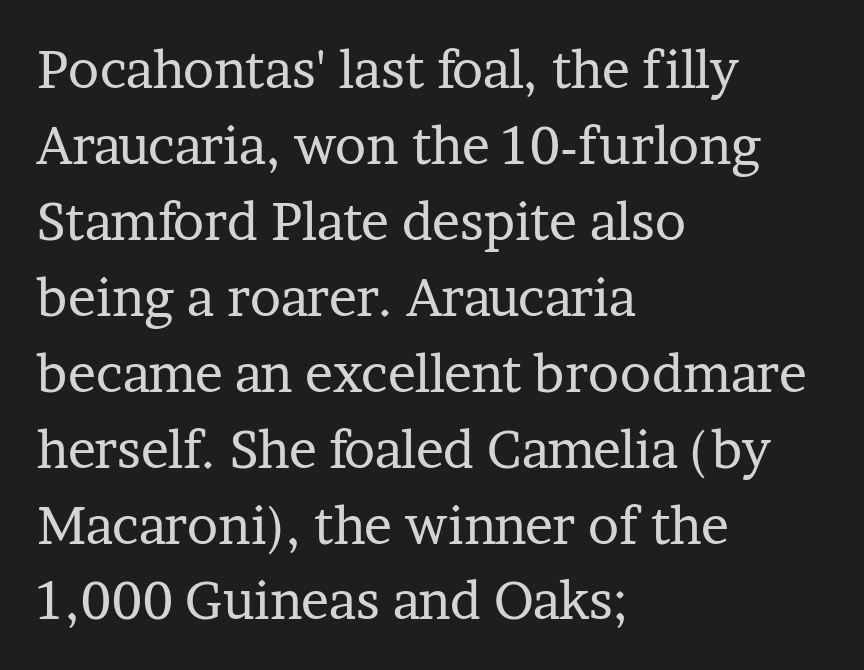
{"serif": "yes", "italic": "no", "bold": "no", "weight": "regular", "width": "normal", "stroke_contrast": "low", "x_height": "medium", "monospaced": "no", "underline": "no", "align": "left", "line_spacing": "normal", "line_spacing_ratio": 1.46, "letter_spacing": "normal", "letter_spacing_em": 0.0, "glyph_px": 52}
